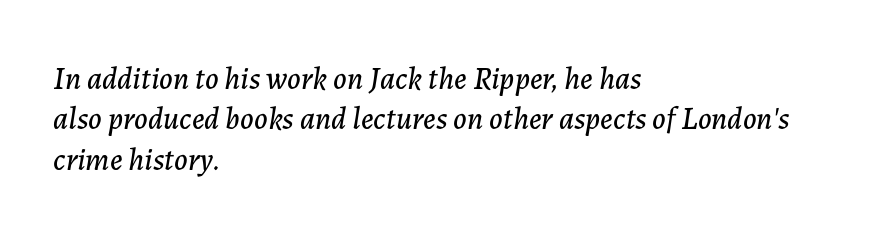
{"italic": "yes", "lean": "right", "slant_degrees": 7, "width": "normal", "stroke_contrast": "low", "x_height": "medium", "monospaced": "no", "underline": "no", "align": "left", "line_spacing": "normal", "line_spacing_ratio": 1.3, "letter_spacing": "normal", "letter_spacing_em": 0.0, "glyph_px": 31}
